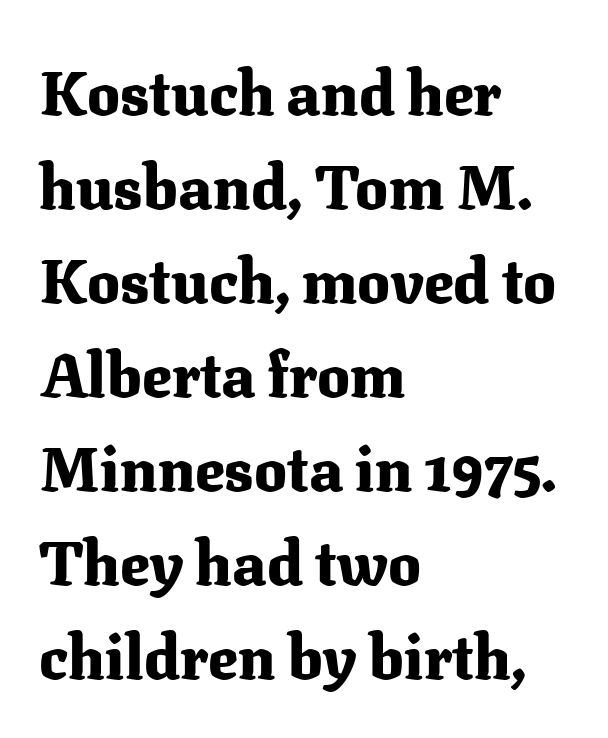
{"serif": "yes", "italic": "no", "bold": "yes", "weight": "heavy", "width": "normal", "stroke_contrast": "medium", "x_height": "medium", "monospaced": "no", "underline": "no", "align": "left", "line_spacing": "normal", "line_spacing_ratio": 1.54, "letter_spacing": "normal", "letter_spacing_em": 0.0, "glyph_px": 61}
